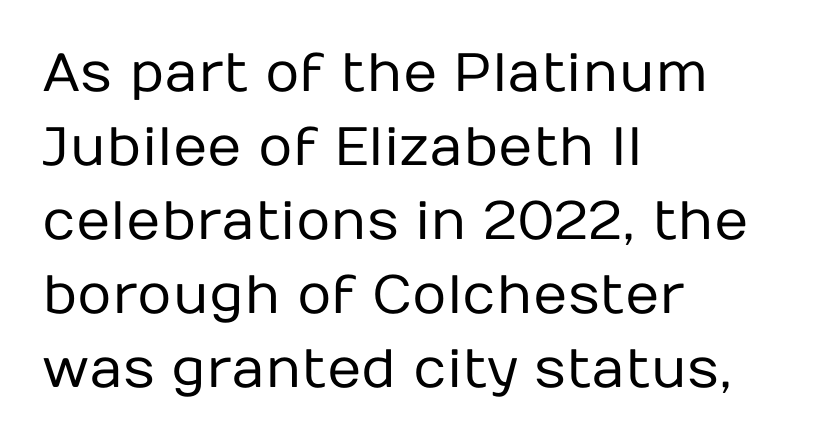
Q: Is the text bold? A: No.
Q: Is the text italic (slanted)? A: No, it is upright.
Q: Is the typeface a serif or a sans-serif typeface? A: Sans-serif.
Q: Is the text underlined? A: No.
Q: How is the paragraph aligned? A: Left-aligned.
Q: Is the spacing between letters normal or unusually wide? A: Normal.
Q: Is the spacing between lines tight, normal or loose? A: Normal.
Q: Width (condensed, normal, or wide)? A: Normal.
Q: Stroke contrast? A: Low.
Q: x-height? A: Medium.
Q: Monospaced? A: No.
